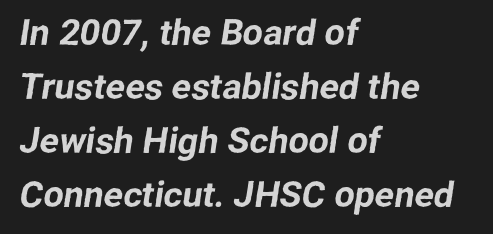
The image shows 36 px sans-serif type; set left-aligned, normal line spacing (1.5x), normal letter spacing, not underlined; low stroke contrast and a medium x-height.
